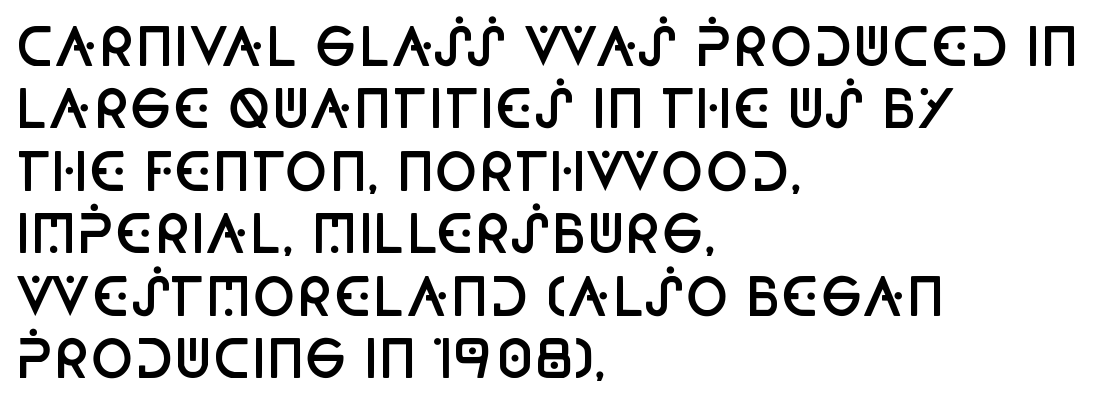
Q: Is the text bold? A: Semi-bold.
Q: Is the text italic (slanted)? A: No, it is upright.
Q: Is the typeface a serif or a sans-serif typeface? A: Sans-serif.
Q: Is the text underlined? A: No.
Q: How is the paragraph aligned? A: Left-aligned.
Q: Is the spacing between letters normal or unusually wide? A: Normal.
Q: Width (condensed, normal, or wide)? A: Condensed.
Q: Stroke contrast? A: Low.
Q: x-height? A: Large.
Q: Monospaced? A: No.
